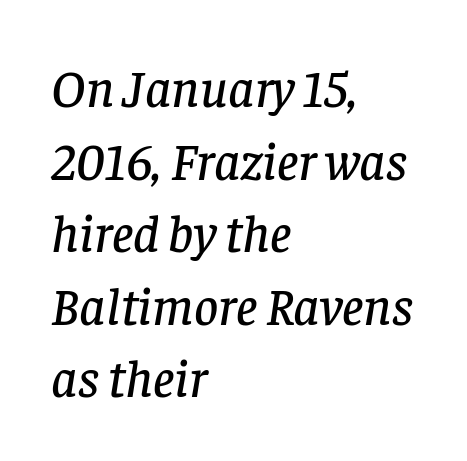
{"serif": "yes", "italic": "yes", "lean": "right", "slant_degrees": 8, "width": "normal", "stroke_contrast": "low", "x_height": "large", "monospaced": "no", "underline": "no", "align": "left", "line_spacing": "normal", "line_spacing_ratio": 1.37, "letter_spacing": "normal", "letter_spacing_em": 0.0, "glyph_px": 53}
